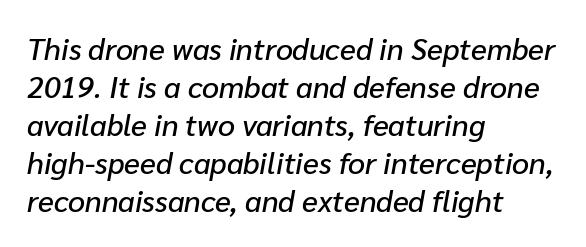
The image shows 30 px text type, italic (leaning right); set left-aligned, normal line spacing (1.27x), normal letter spacing, not underlined; low stroke contrast and a medium x-height.
